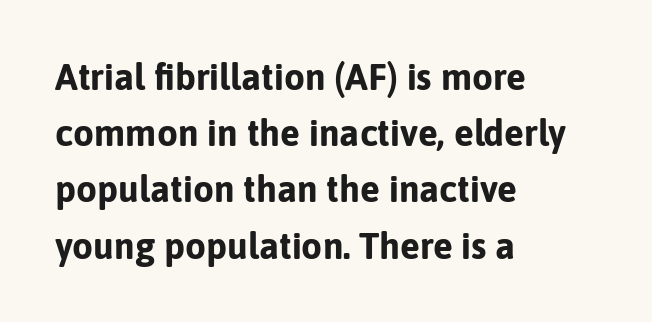
The image shows 37 px bold sans-serif type, upright; set left-aligned, normal line spacing (1.52x), normal letter spacing, not underlined; low stroke contrast and a medium x-height.
